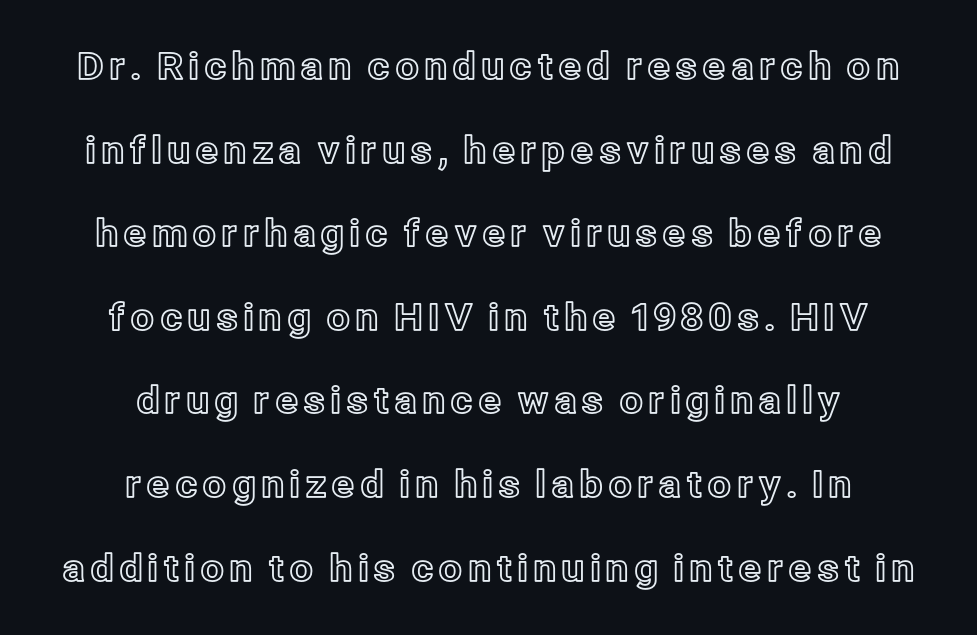
In CSS terms this would be text-align: center. Do the letters lean? They stand straight. Plain, unruled lines of type. You could not count columns in this text — the font is proportionally spaced. The rendering uses a large line-height, opening up the rows.
